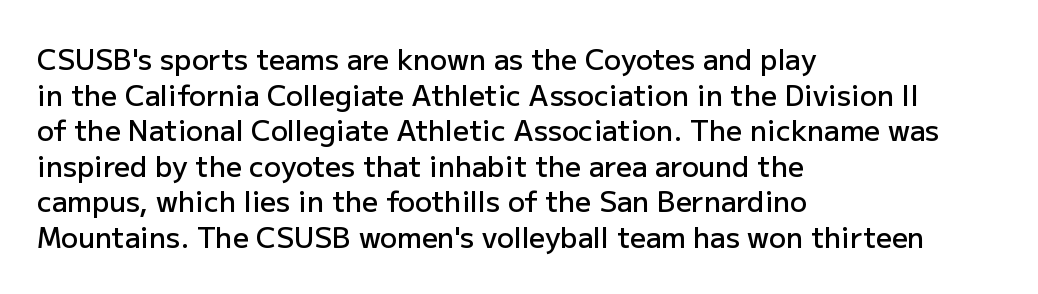
{"serif": "no", "italic": "no", "bold": "semi", "weight": "semibold", "width": "normal", "stroke_contrast": "low", "x_height": "medium", "monospaced": "no", "underline": "no", "align": "left", "line_spacing": "normal", "line_spacing_ratio": 1.27, "letter_spacing": "normal", "letter_spacing_em": 0.0, "glyph_px": 28}
